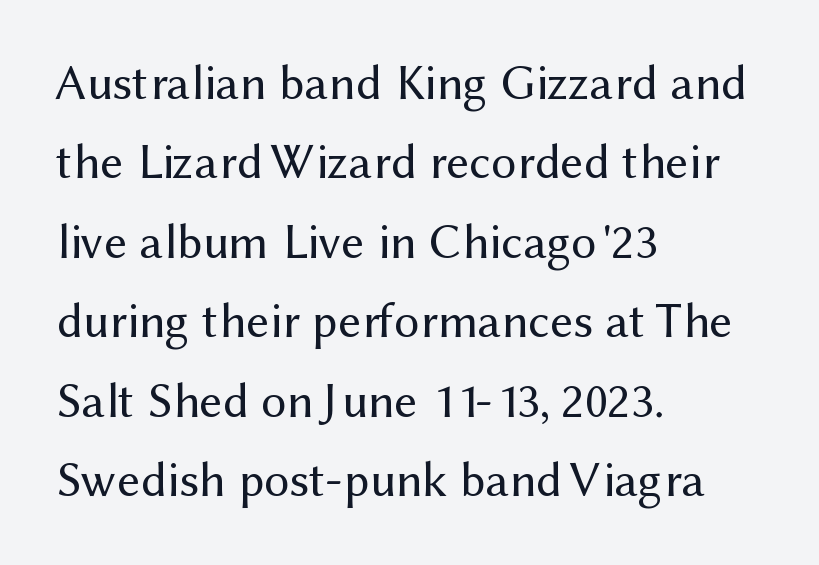
Q: Is the text bold? A: No.
Q: Is the text italic (slanted)? A: No, it is upright.
Q: Is the typeface a serif or a sans-serif typeface? A: Sans-serif.
Q: Is the text underlined? A: No.
Q: How is the paragraph aligned? A: Left-aligned.
Q: Is the spacing between letters normal or unusually wide? A: Normal.
Q: Is the spacing between lines tight, normal or loose? A: Normal.
Q: Width (condensed, normal, or wide)? A: Normal.
Q: Stroke contrast? A: Medium.
Q: x-height? A: Medium.
Q: Monospaced? A: No.
